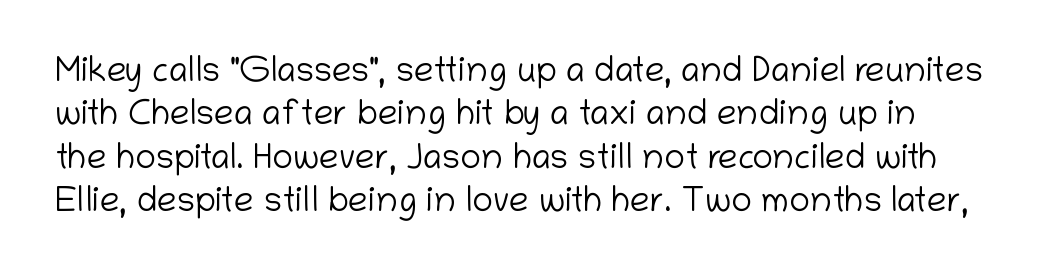
{"serif": "no", "italic": "no", "bold": "no", "weight": "light", "width": "normal", "stroke_contrast": "low", "x_height": "medium", "monospaced": "no", "underline": "no", "line_spacing_ratio": 1.24, "letter_spacing": "normal", "letter_spacing_em": 0.0, "glyph_px": 35}
